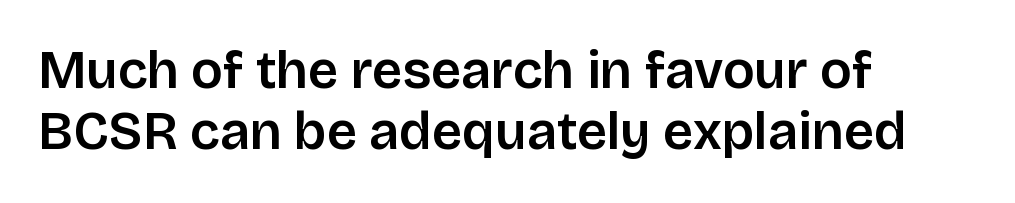
Q: Is the text bold? A: Semi-bold.
Q: Is the text italic (slanted)? A: No, it is upright.
Q: Is the typeface a serif or a sans-serif typeface? A: Sans-serif.
Q: Is the text underlined? A: No.
Q: How is the paragraph aligned? A: Left-aligned.
Q: Is the spacing between letters normal or unusually wide? A: Normal.
Q: Width (condensed, normal, or wide)? A: Normal.
Q: Stroke contrast? A: Low.
Q: x-height? A: Large.
Q: Monospaced? A: No.
